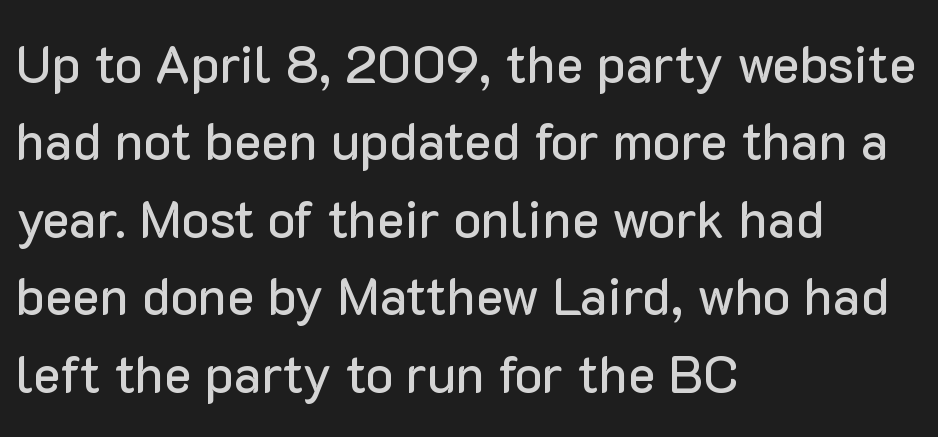
Q: Is the text italic (slanted)? A: No, it is upright.
Q: Is the typeface a serif or a sans-serif typeface? A: Sans-serif.
Q: Is the text underlined? A: No.
Q: How is the paragraph aligned? A: Left-aligned.
Q: Is the spacing between letters normal or unusually wide? A: Normal.
Q: Is the spacing between lines tight, normal or loose? A: Normal.
Q: Width (condensed, normal, or wide)? A: Normal.
Q: Stroke contrast? A: Low.
Q: x-height? A: Medium.
Q: Monospaced? A: No.
